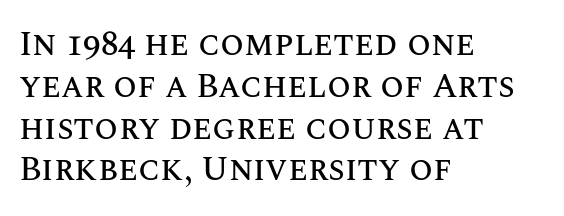
The passage shown is typed in a proportional face where columns would drift. Is the block centered? No — it sits flush against the left margin. Honestly, there is no underline to notice here at all. Glyph-to-glyph distance matches everyday printed text. The letters stand upright; this is a roman face.
